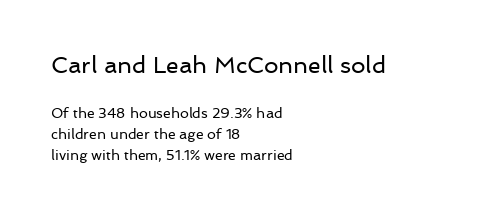
{"italic": "no", "bold": "no", "underline": "no", "align": "left", "line_spacing": "normal", "line_spacing_ratio": 1.51, "letter_spacing": "normal", "letter_spacing_em": 0.0, "larger_block": "first", "size_ratio": 1.64, "glyph_px": 23}
